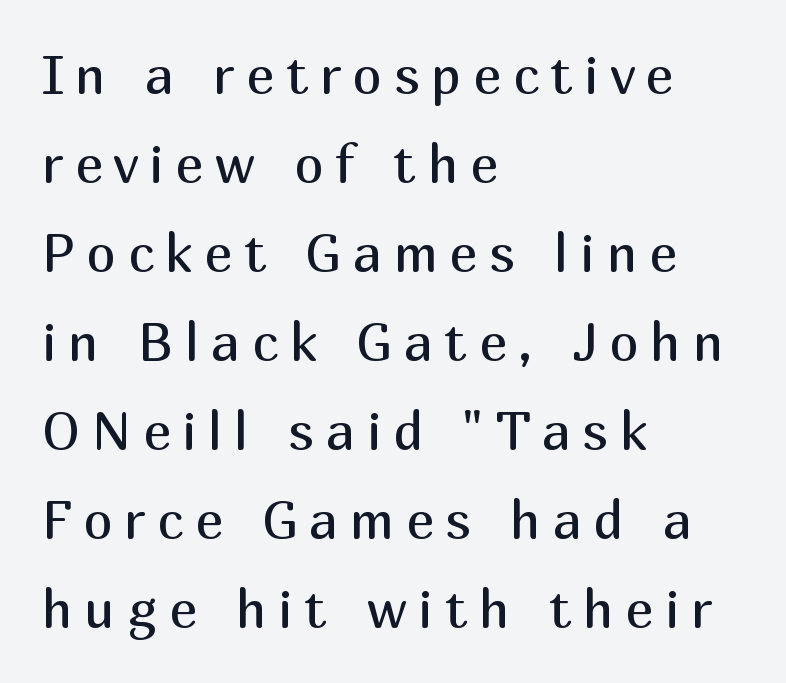
Q: Is the text bold? A: No.
Q: Is the text italic (slanted)? A: No, it is upright.
Q: Is the typeface a serif or a sans-serif typeface? A: Sans-serif.
Q: Is the text underlined? A: No.
Q: How is the paragraph aligned? A: Left-aligned.
Q: Is the spacing between letters normal or unusually wide? A: Unusually wide.
Q: Is the spacing between lines tight, normal or loose? A: Normal.
Q: Width (condensed, normal, or wide)? A: Normal.
Q: Stroke contrast? A: Medium.
Q: x-height? A: Medium.
Q: Monospaced? A: No.
